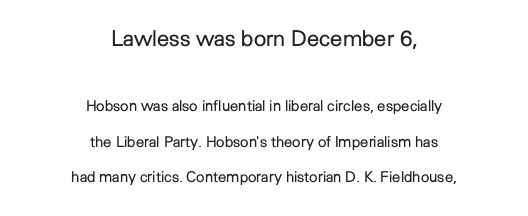
Check the space under the baseline: it is left empty. Centered paragraph, ragged on both sides. Tracking here is standard; glyphs follow each other at the usual distance. Summary of vertical rhythm: relaxed, with wide interline spacing. In terms of posture, this sample is upright. Stems here are at most as thick as an everyday book face.
